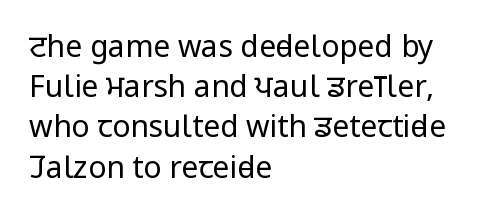
The image shows 30 px regular-weight, condensed sans-serif type, upright; set left-aligned, normal line spacing (1.34x), normal letter spacing, not underlined; low stroke contrast and a large x-height.
